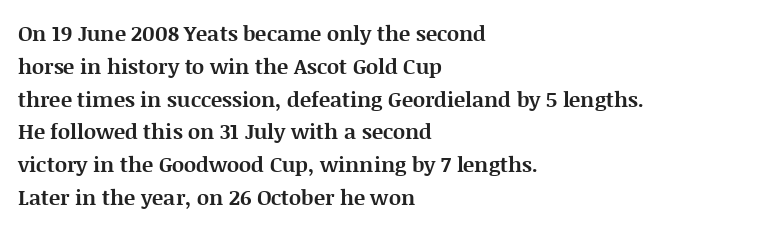
Q: Is the text bold? A: Yes.
Q: Is the text italic (slanted)? A: No, it is upright.
Q: Is the text underlined? A: No.
Q: How is the paragraph aligned? A: Left-aligned.
Q: Is the spacing between letters normal or unusually wide? A: Normal.
Q: Is the spacing between lines tight, normal or loose? A: Normal.
